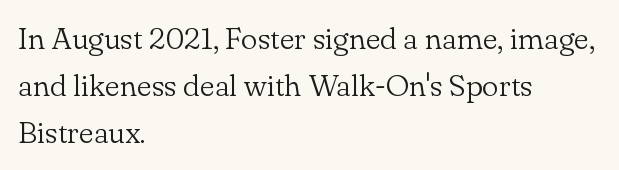
The image shows 31 px light serif type, upright; set left-aligned, normal line spacing (1.52x), normal letter spacing, not underlined; low stroke contrast and a small x-height.
